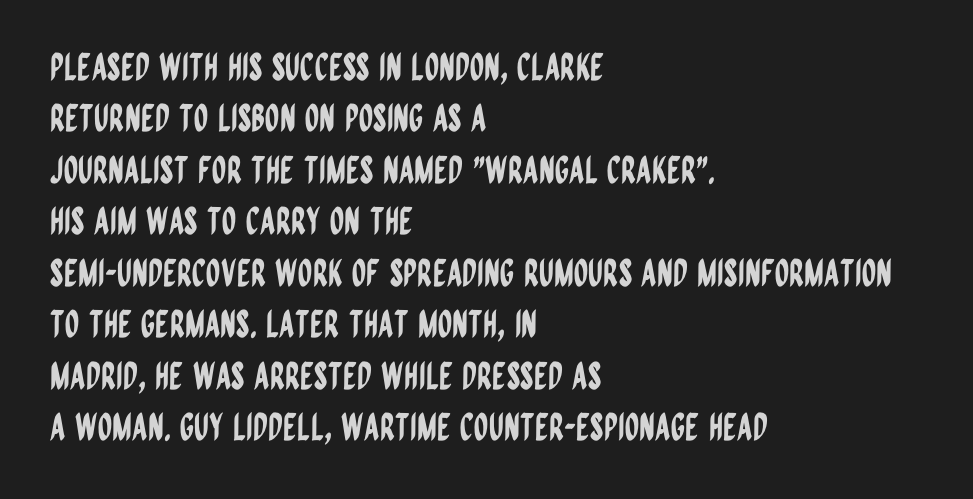
{"serif": "no", "italic": "no", "width": "condensed", "stroke_contrast": "low", "x_height": "large", "monospaced": "no", "underline": "no", "align": "left", "line_spacing": "normal", "line_spacing_ratio": 1.39, "letter_spacing": "normal", "letter_spacing_em": 0.0, "glyph_px": 37}
